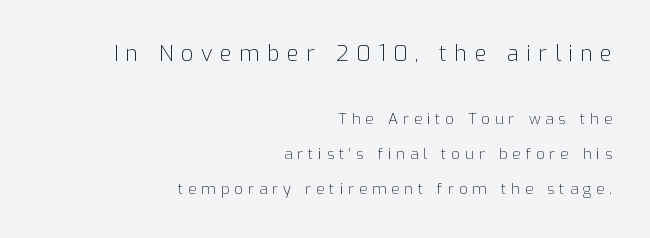
{"italic": "no", "bold": "no", "underline": "no", "align": "right", "line_spacing": "loose", "line_spacing_ratio": 2.36, "letter_spacing": "wide", "letter_spacing_em": 0.33, "larger_block": "first", "size_ratio": 1.47, "glyph_px": 22}
